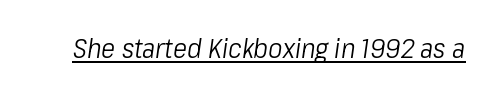
Stems here are at most as thick as an everyday book face. Look at the tracking — it's just the regular setting, nothing added. Every character sits at an angle, as italics do. The sample's only ornament is a line tracing under the words.
